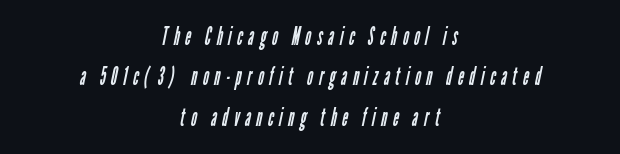
Reading down the column, the eye jumps a familiar distance to each next line. The passage shown is not bold in any degree. The rag falls on both sides of this text block equally. Look at the tracking — it's clearly loosened, letters drifting apart. Unmarked baselines from the first word to the last.
